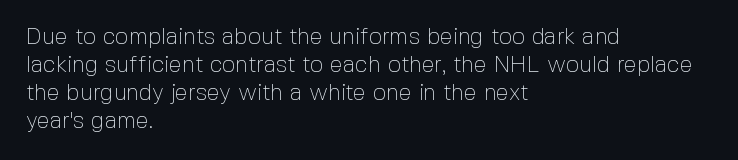
Q: Is the text bold? A: No.
Q: Is the text italic (slanted)? A: No, it is upright.
Q: Is the text underlined? A: No.
Q: How is the paragraph aligned? A: Left-aligned.
Q: Is the spacing between letters normal or unusually wide? A: Normal.
